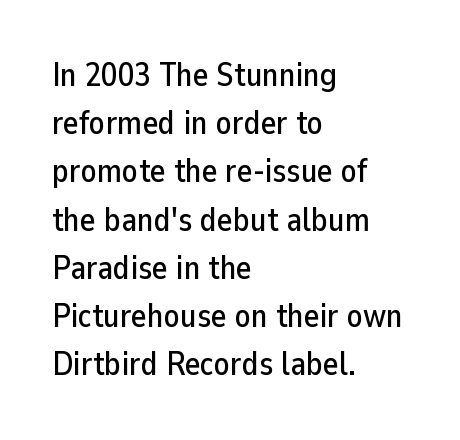
{"serif": "no", "italic": "no", "width": "normal", "stroke_contrast": "low", "x_height": "medium", "monospaced": "no", "underline": "no", "align": "left", "line_spacing": "normal", "line_spacing_ratio": 1.46, "letter_spacing": "normal", "letter_spacing_em": 0.0, "glyph_px": 33}
